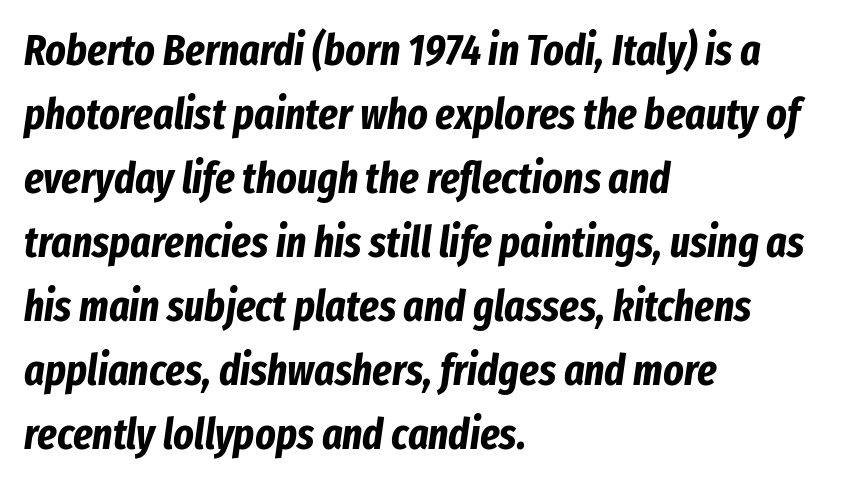
Varying glyph widths throughout — classic text-font behaviour. The paragraph has a hard left edge and a soft right edge. Here the glyphs are tracked normally, forming tight word shapes. Quick note: underline off. A typesetter would call this leading conventional body-copy spacing.
